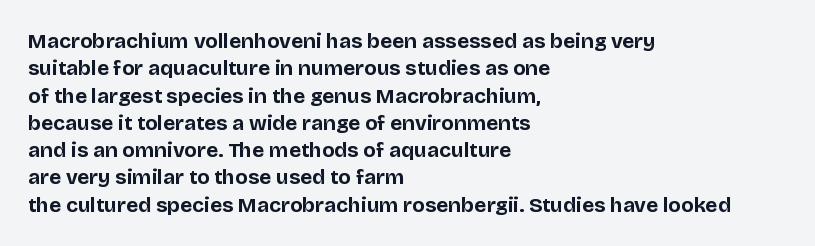
The image shows 21 px bold type, upright; set left-aligned, normal line spacing (1.3x), normal letter spacing, not underlined.
